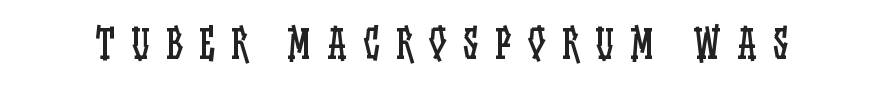
The image shows 39 px regular-weight, condensed type, upright; set unusually wide letter spacing (+0.42 em), not underlined; low stroke contrast and a large x-height.
